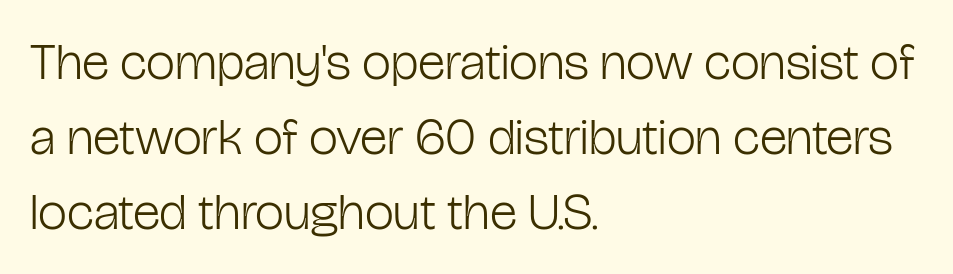
The image shows 52 px light, condensed sans-serif type, upright; set left-aligned, normal line spacing (1.44x), normal letter spacing, not underlined; low stroke contrast and a medium x-height.
